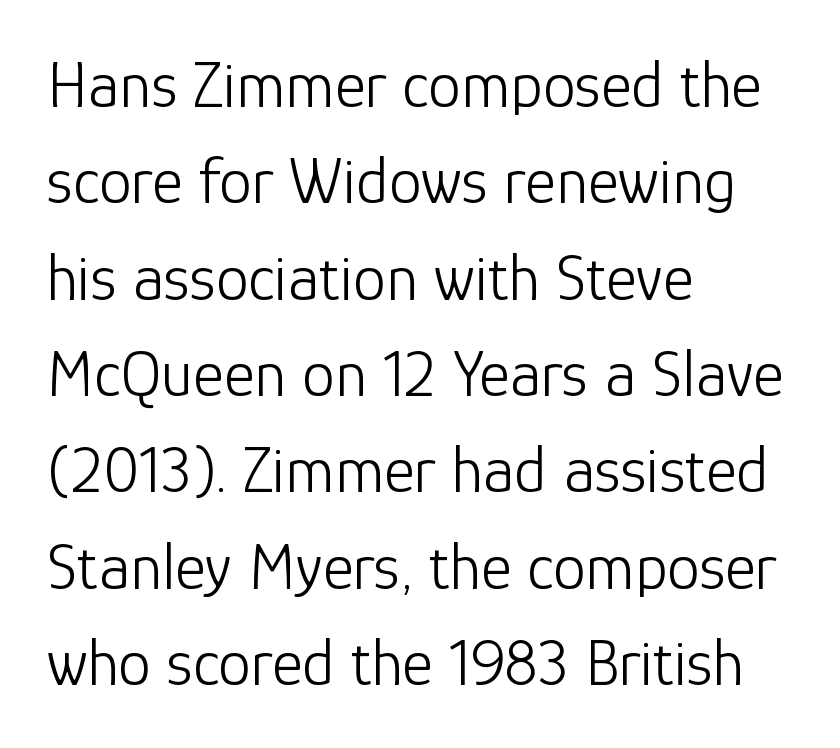
Q: Is the text bold? A: No.
Q: Is the text italic (slanted)? A: No, it is upright.
Q: Is the typeface a serif or a sans-serif typeface? A: Sans-serif.
Q: Is the text underlined? A: No.
Q: How is the paragraph aligned? A: Left-aligned.
Q: Is the spacing between letters normal or unusually wide? A: Normal.
Q: Is the spacing between lines tight, normal or loose? A: Normal.
Q: Width (condensed, normal, or wide)? A: Normal.
Q: Stroke contrast? A: Low.
Q: x-height? A: Medium.
Q: Monospaced? A: No.
